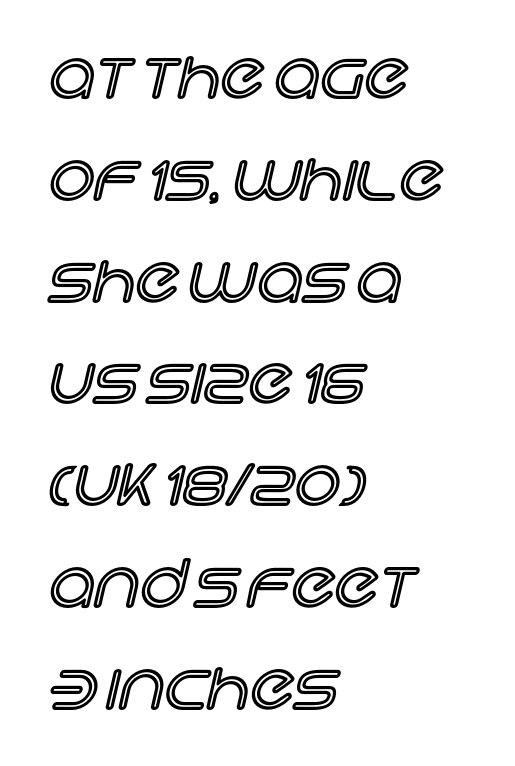
The image shows 64 px text type; set left-aligned, normal line spacing (1.59x), normal letter spacing, not underlined; a large x-height.
